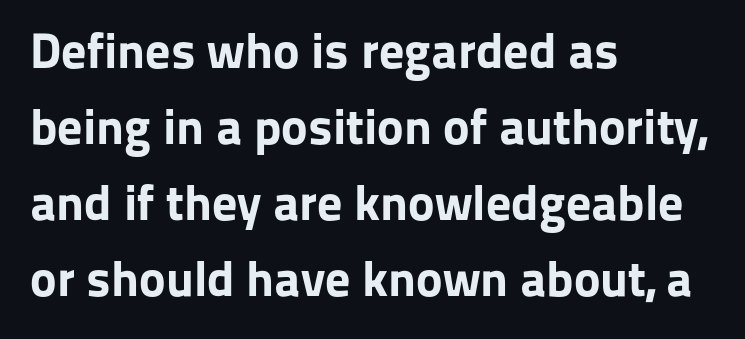
The letterforms sit shoulder to shoulder at normal distance. Underline: absent. The paragraph has a hard left edge and a soft right edge. Rows of type keep a routine distance in the vertical direction. Character widths vary here, with narrow letters taking less room than wide ones.
